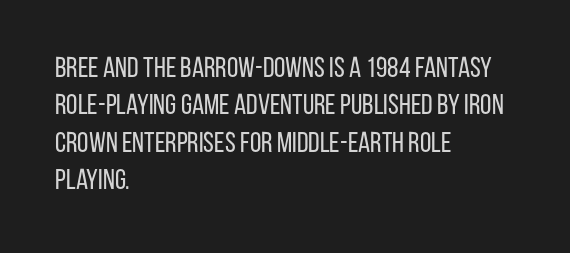
The rendering uses natural spacing where letterforms have individual widths. This is the regular roman posture of the typeface. Is this a heavy cut? Hardly; it is regular or lighter. Check under the words: just untouched page.
